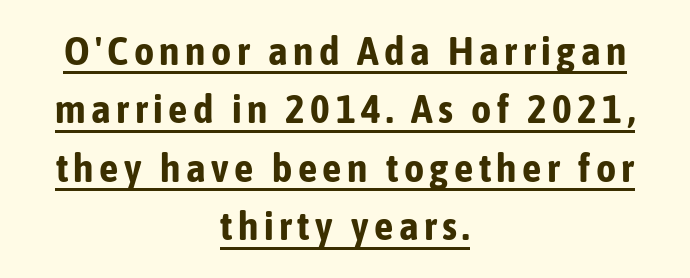
Every word sits above its own underline. Here the designer chose a conventional face with non-uniform glyph widths. Heavy, bold letterforms. A roman cut, with each character standing at attention. These lines stack symmetrically, like a column narrowing and widening about its center.
